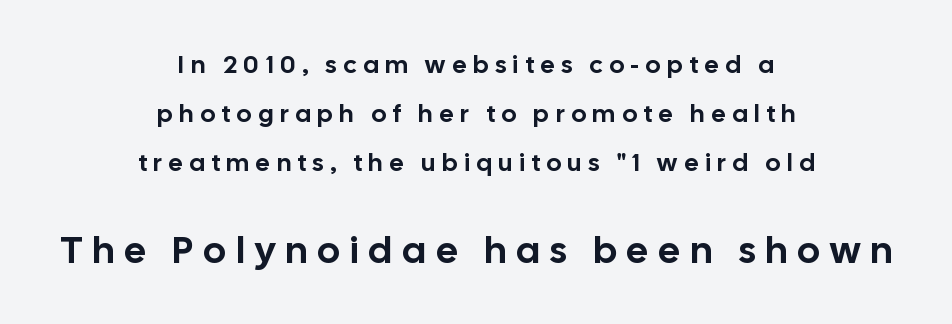
Q: Is the text italic (slanted)? A: No, it is upright.
Q: Is the typeface a serif or a sans-serif typeface? A: Sans-serif.
Q: Is the text underlined? A: No.
Q: How is the paragraph aligned? A: Centered.
Q: Is the spacing between letters normal or unusually wide? A: Unusually wide.
Q: Is the spacing between lines tight, normal or loose? A: Loose.
Q: Which block of text is set in a larger size, the first (top) or the second (bottom)? A: The second (bottom) one.
Q: Width (condensed, normal, or wide)? A: Normal.
Q: Stroke contrast? A: Low.
Q: x-height? A: Medium.
Q: Monospaced? A: No.
